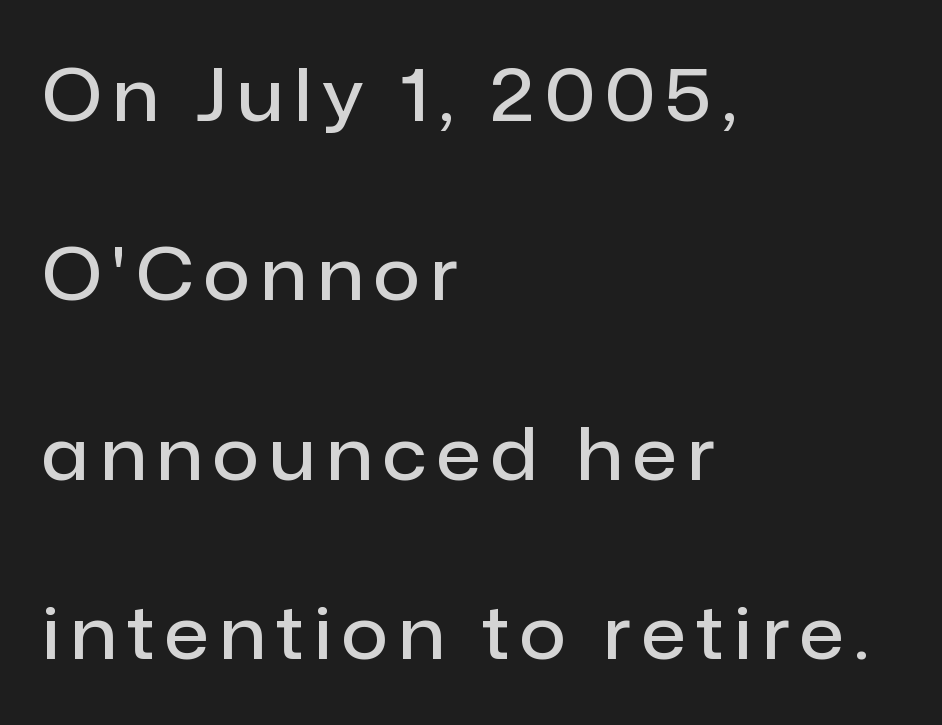
The image shows 72 px semibold sans-serif type, upright; set left-aligned, loose line spacing (2.49x), not underlined; low stroke contrast and a medium x-height.
